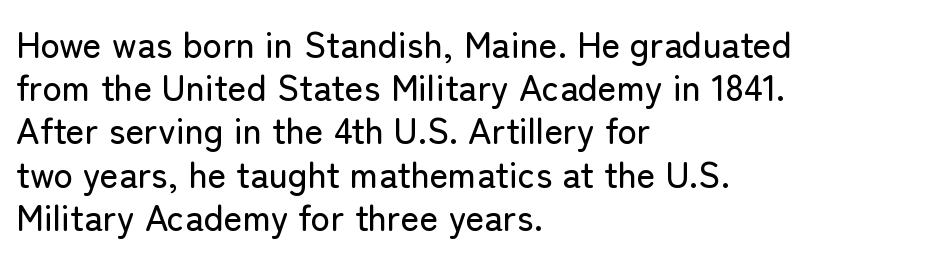
Q: Is the text italic (slanted)? A: No, it is upright.
Q: Is the typeface a serif or a sans-serif typeface? A: Sans-serif.
Q: Is the text underlined? A: No.
Q: How is the paragraph aligned? A: Left-aligned.
Q: Is the spacing between letters normal or unusually wide? A: Normal.
Q: Width (condensed, normal, or wide)? A: Normal.
Q: Stroke contrast? A: Low.
Q: x-height? A: Medium.
Q: Monospaced? A: No.
